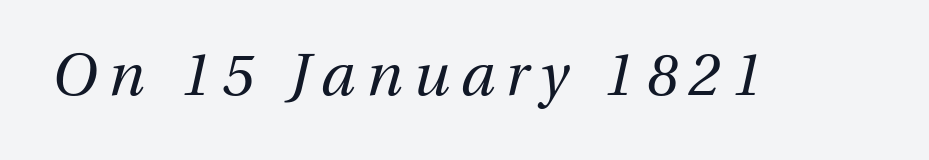
Q: Is the text bold? A: No.
Q: Is the text italic (slanted)? A: Yes, it leans right by about 13 degrees.
Q: Is the text underlined? A: No.
Q: Width (condensed, normal, or wide)? A: Normal.
Q: Stroke contrast? A: Medium.
Q: x-height? A: Medium.
Q: Monospaced? A: No.
